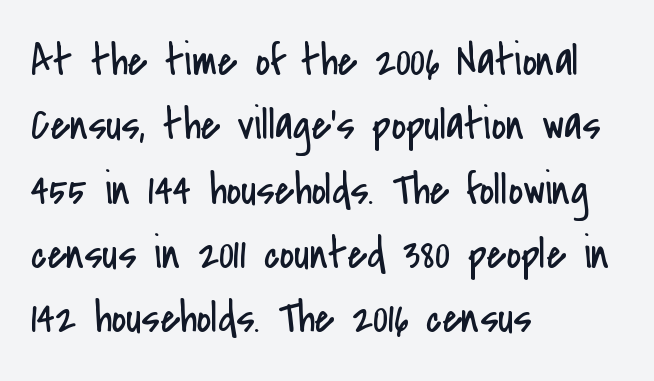
Q: Is the text bold? A: No.
Q: Is the text italic (slanted)? A: No, it is upright.
Q: Is the typeface a serif or a sans-serif typeface? A: Sans-serif.
Q: Is the text underlined? A: No.
Q: How is the paragraph aligned? A: Left-aligned.
Q: Is the spacing between letters normal or unusually wide? A: Normal.
Q: Is the spacing between lines tight, normal or loose? A: Normal.
Q: Width (condensed, normal, or wide)? A: Condensed.
Q: Stroke contrast? A: Low.
Q: x-height? A: Small.
Q: Monospaced? A: No.
